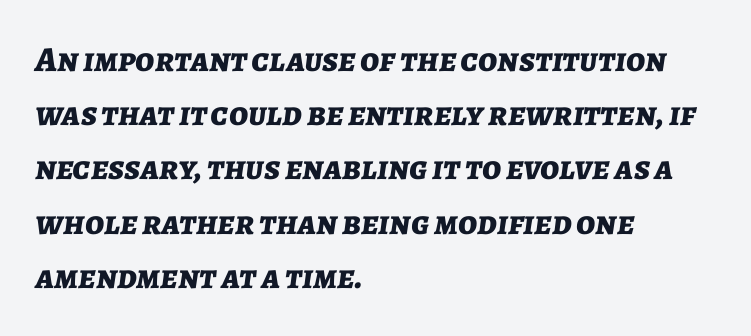
{"italic": "yes", "lean": "right", "slant_degrees": 7, "bold": "yes", "weight": "bold", "width": "normal", "stroke_contrast": "low", "x_height": "medium", "monospaced": "no", "underline": "no", "align": "left", "line_spacing": "normal", "line_spacing_ratio": 1.55, "letter_spacing": "normal", "letter_spacing_em": 0.0, "glyph_px": 35}
